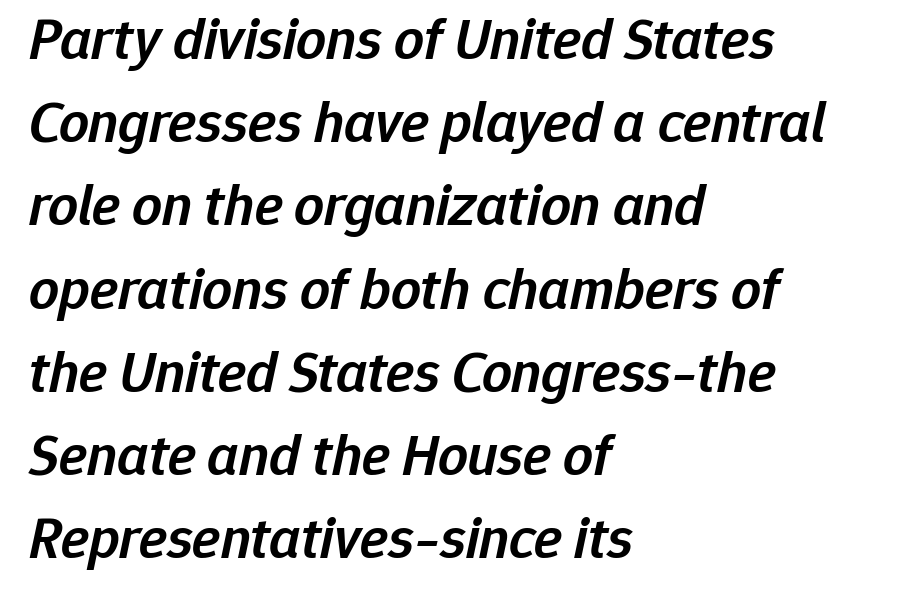
Q: Is the text bold? A: Semi-bold.
Q: Is the text italic (slanted)? A: Yes, it leans right by about 12 degrees.
Q: Is the text underlined? A: No.
Q: How is the paragraph aligned? A: Left-aligned.
Q: Is the spacing between letters normal or unusually wide? A: Normal.
Q: Is the spacing between lines tight, normal or loose? A: Normal.
Q: Width (condensed, normal, or wide)? A: Normal.
Q: Stroke contrast? A: Low.
Q: x-height? A: Medium.
Q: Monospaced? A: No.
